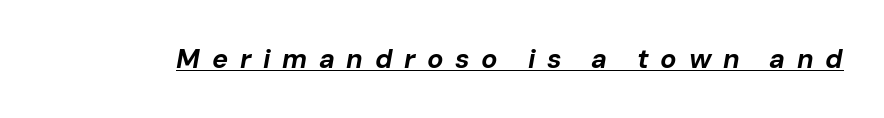
The image shows 27 px bold type, italic (leaning right); set unusually wide letter spacing (+0.43 em), underlined.
